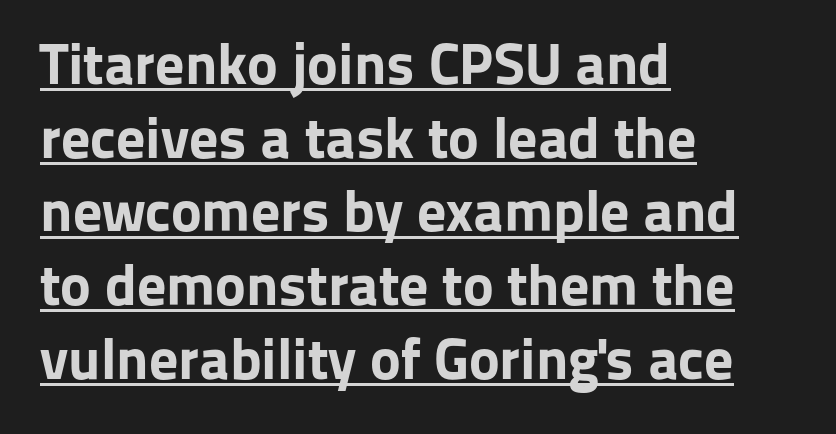
Q: Is the text bold? A: Yes.
Q: Is the text italic (slanted)? A: No, it is upright.
Q: Is the typeface a serif or a sans-serif typeface? A: Sans-serif.
Q: Is the text underlined? A: Yes.
Q: How is the paragraph aligned? A: Left-aligned.
Q: Is the spacing between letters normal or unusually wide? A: Normal.
Q: Is the spacing between lines tight, normal or loose? A: Normal.
Q: Width (condensed, normal, or wide)? A: Normal.
Q: Stroke contrast? A: Low.
Q: x-height? A: Medium.
Q: Monospaced? A: No.
